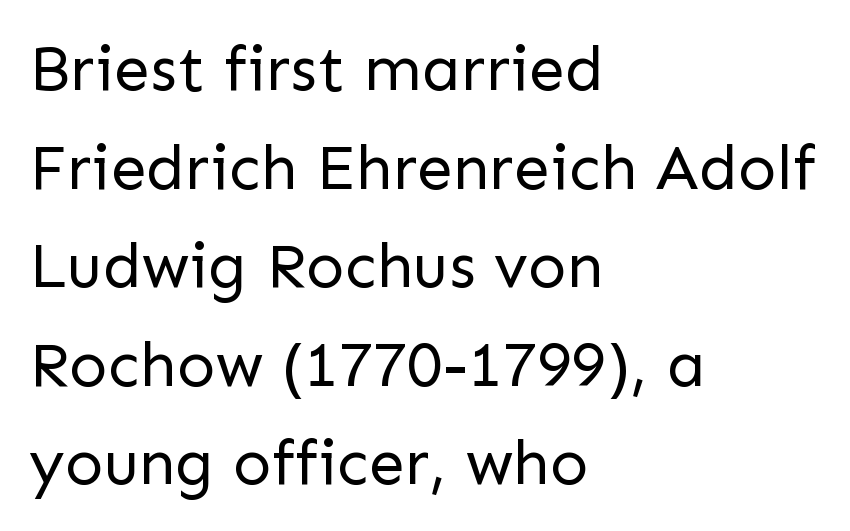
The image shows 64 px regular-weight sans-serif type, upright; set left-aligned, normal line spacing (1.54x), normal letter spacing, not underlined; low stroke contrast and a medium x-height.
